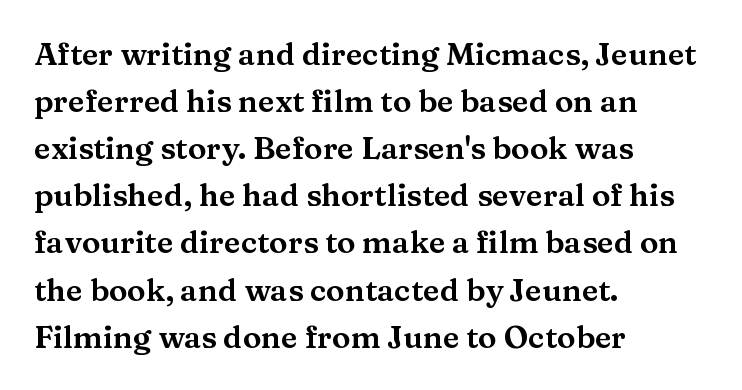
Q: Is the text italic (slanted)? A: No, it is upright.
Q: Is the typeface a serif or a sans-serif typeface? A: Serif.
Q: Is the text underlined? A: No.
Q: How is the paragraph aligned? A: Left-aligned.
Q: Is the spacing between letters normal or unusually wide? A: Normal.
Q: Is the spacing between lines tight, normal or loose? A: Normal.
Q: Width (condensed, normal, or wide)? A: Wide.
Q: Stroke contrast? A: Medium.
Q: x-height? A: Medium.
Q: Monospaced? A: No.
